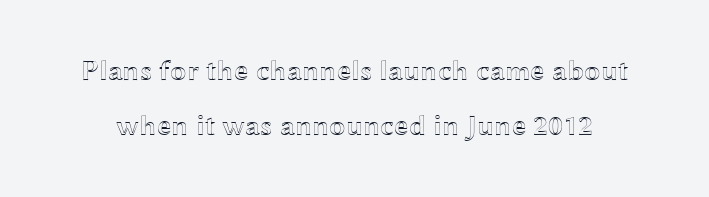
Q: Is the text italic (slanted)? A: No, it is upright.
Q: Is the text underlined? A: No.
Q: Is the spacing between letters normal or unusually wide? A: Normal.
Q: Width (condensed, normal, or wide)? A: Wide.
Q: x-height? A: Medium.
Q: Monospaced? A: No.
